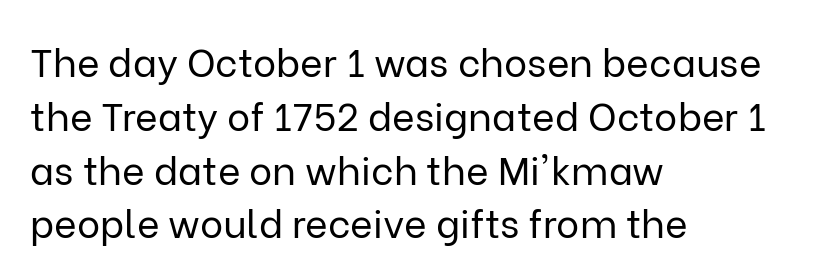
The image shows 39 px regular-weight sans-serif type, upright; set left-aligned, normal line spacing (1.38x), normal letter spacing, not underlined; low stroke contrast and a medium x-height.
